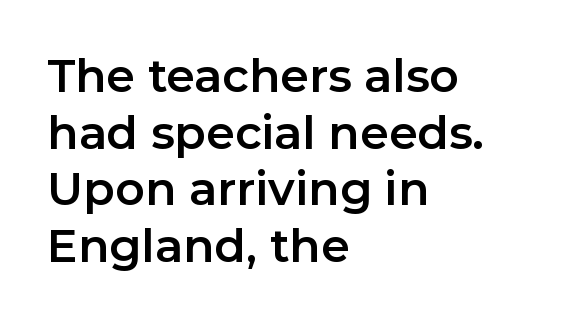
{"serif": "no", "italic": "no", "width": "normal", "stroke_contrast": "low", "x_height": "medium", "monospaced": "no", "underline": "no", "align": "left", "line_spacing_ratio": 1.23, "letter_spacing": "normal", "letter_spacing_em": 0.0, "glyph_px": 46}
